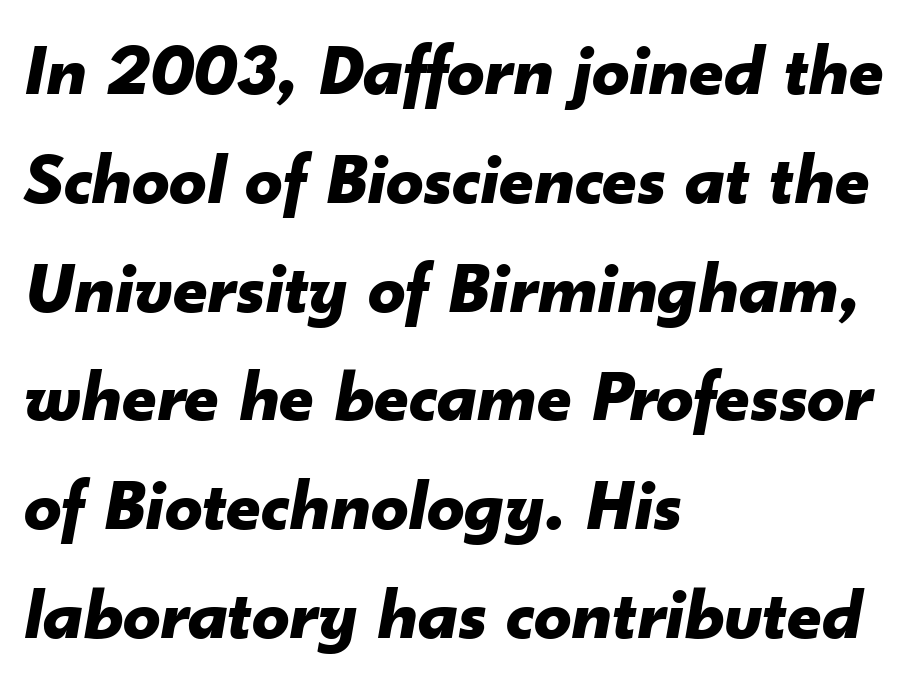
The space directly below the letters is spotless. Reading down the block, your eye returns to a fixed left position each line. In terms of posture, this sample is oblique. The face used here is rendered with its standard letterfit. The rendering uses natural spacing where letterforms have individual widths.
